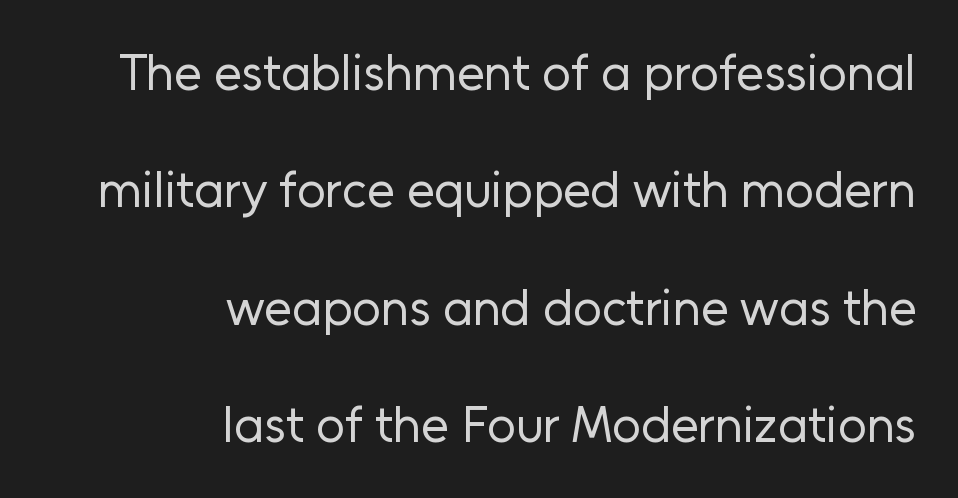
{"serif": "no", "italic": "no", "bold": "no", "weight": "regular", "width": "normal", "stroke_contrast": "low", "x_height": "medium", "monospaced": "no", "underline": "no", "align": "right", "line_spacing": "loose", "line_spacing_ratio": 2.35, "letter_spacing": "normal", "letter_spacing_em": 0.0, "glyph_px": 50}
